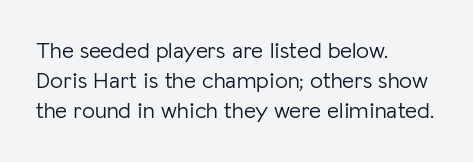
{"italic": "no", "bold": "no", "underline": "no", "align": "left", "line_spacing": "normal", "line_spacing_ratio": 1.31, "letter_spacing": "normal", "letter_spacing_em": 0.0, "glyph_px": 23}
